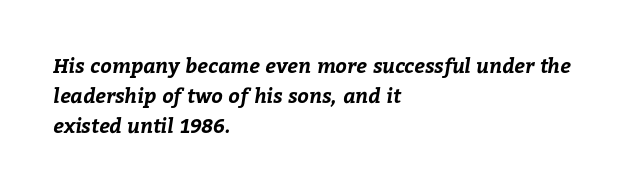
The image shows 20 px bold type; set left-aligned, normal line spacing (1.49x), normal letter spacing, not underlined.
